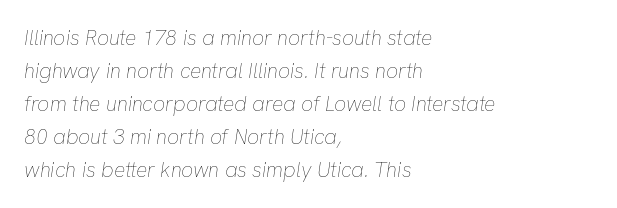
{"italic": "yes", "lean": "right", "slant_degrees": 8, "bold": "no", "underline": "no", "align": "left", "line_spacing": "normal", "line_spacing_ratio": 1.57, "letter_spacing": "normal", "letter_spacing_em": 0.0, "glyph_px": 21}
